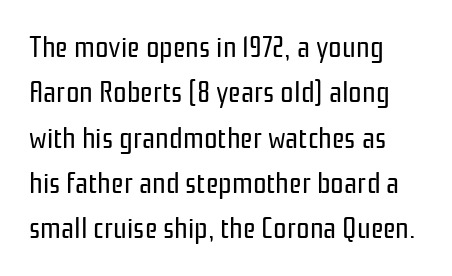
The image shows 30 px regular-weight, condensed sans-serif type, upright; set normal line spacing (1.51x), normal letter spacing, not underlined; low stroke contrast and a medium x-height.
